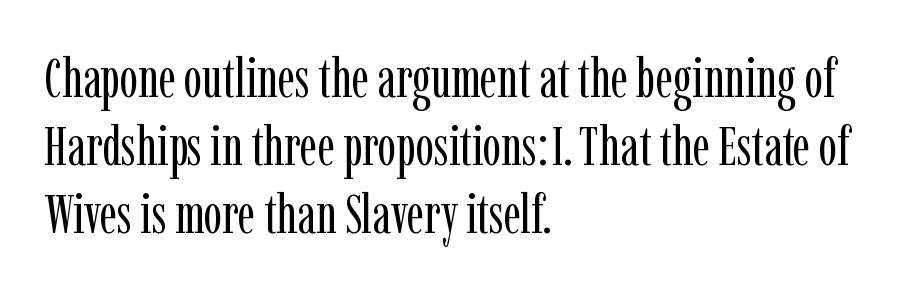
Q: Is the text bold? A: No.
Q: Is the text italic (slanted)? A: No, it is upright.
Q: Is the typeface a serif or a sans-serif typeface? A: Serif.
Q: Is the text underlined? A: No.
Q: How is the paragraph aligned? A: Left-aligned.
Q: Is the spacing between letters normal or unusually wide? A: Normal.
Q: Width (condensed, normal, or wide)? A: Condensed.
Q: Stroke contrast? A: Low.
Q: x-height? A: Medium.
Q: Monospaced? A: No.
